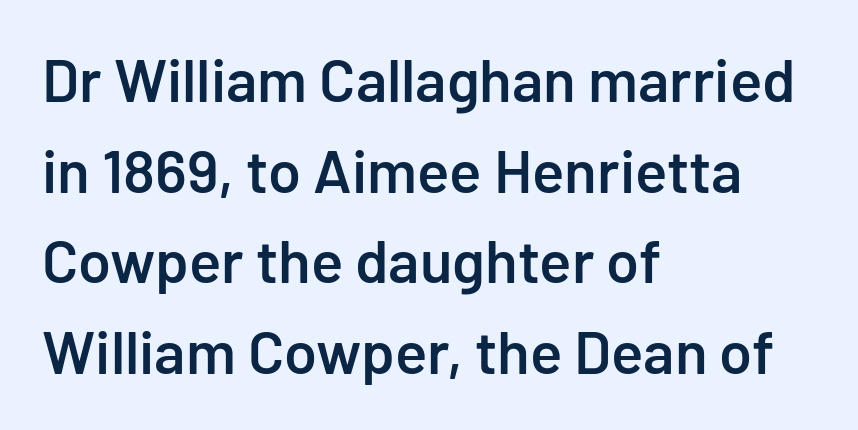
No extra tracking has been applied to these lines. The lines are quadded left. The face used here is a sans, in the tradition of grotesques and geometrics. The rendering uses natural spacing where letterforms have individual widths. This is the in-between weight designers call semibold or demi. The glyphs are unaccompanied by any horizontal stroke below them.
